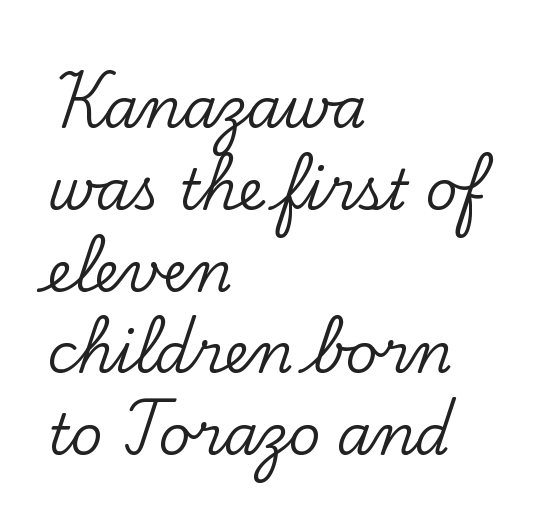
Q: Is the text italic (slanted)? A: Yes.
Q: Is the typeface a serif or a sans-serif typeface? A: Serif.
Q: Is the text underlined? A: No.
Q: How is the paragraph aligned? A: Left-aligned.
Q: Is the spacing between letters normal or unusually wide? A: Normal.
Q: Is the spacing between lines tight, normal or loose? A: Normal.
Q: Width (condensed, normal, or wide)? A: Normal.
Q: Stroke contrast? A: Low.
Q: x-height? A: Small.
Q: Monospaced? A: No.
